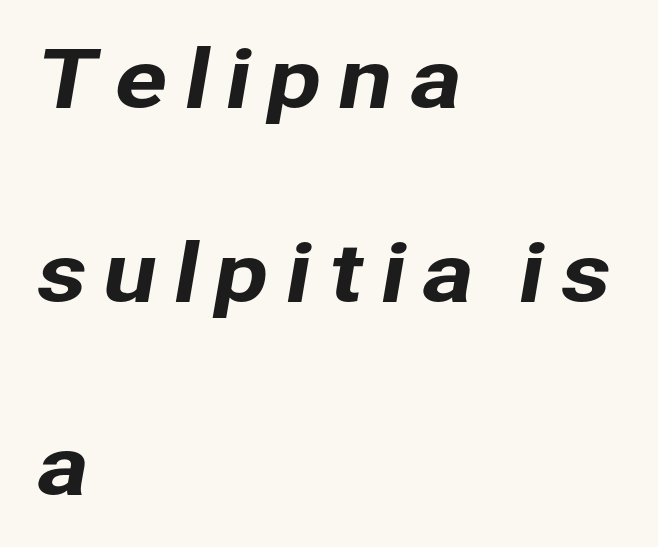
Q: Is the typeface a serif or a sans-serif typeface? A: Sans-serif.
Q: Is the text underlined? A: No.
Q: How is the paragraph aligned? A: Left-aligned.
Q: Is the spacing between lines tight, normal or loose? A: Loose.
Q: Width (condensed, normal, or wide)? A: Normal.
Q: Stroke contrast? A: Low.
Q: x-height? A: Medium.
Q: Monospaced? A: No.
